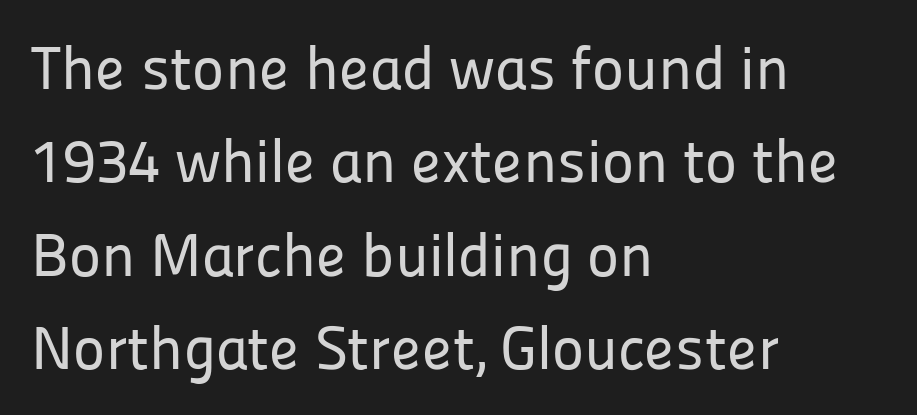
The image shows 61 px sans-serif type, upright; set left-aligned, normal line spacing (1.53x), normal letter spacing, not underlined; low stroke contrast and a medium x-height.
